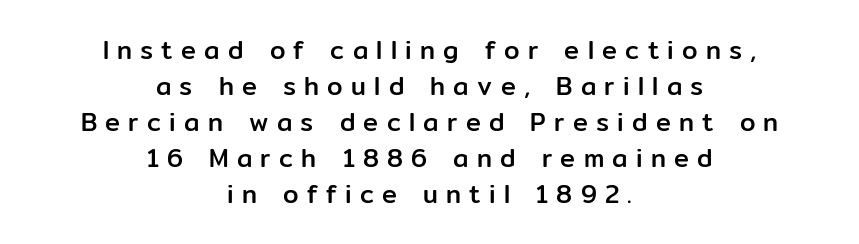
Q: Is the text italic (slanted)? A: No, it is upright.
Q: Is the text underlined? A: No.
Q: How is the paragraph aligned? A: Centered.
Q: Is the spacing between letters normal or unusually wide? A: Unusually wide.
Q: Is the spacing between lines tight, normal or loose? A: Normal.
